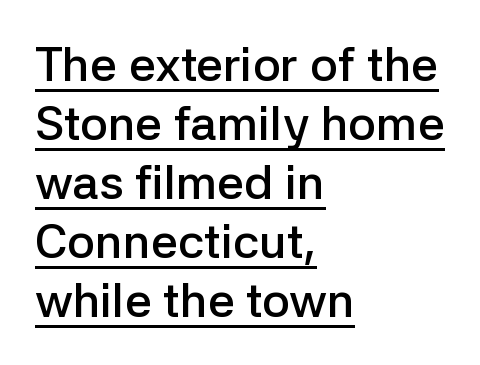
How are the letters spaced? Ordinarily, with no added tracking. If you drew a line through each stem, it would be perfectly vertical. Does a line run under the words? Yes, clearly. This rendering uses left alignment, leaving the right contour irregular. Note the varied advance widths — an 'i' is clearly narrower than an 'm'. Notice the strokes are somewhat thickened but not fully heavy: this is a semibold.
